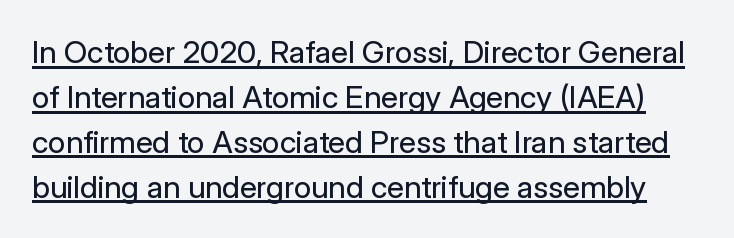
These lines are composed in type without serifs. Tracking here is standard; glyphs follow each other at the usual distance. The strokes carry an ordinary text weight at most. The vertical gap from one line to the next is medium.
